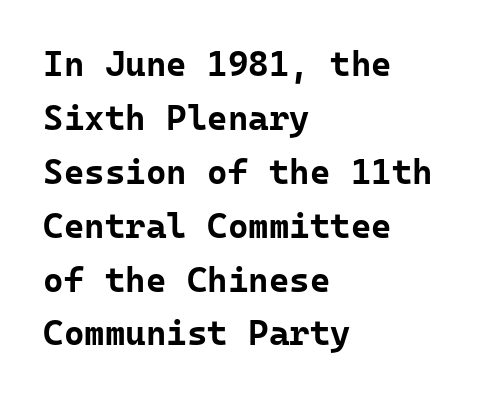
{"serif": "no", "italic": "no", "bold": "yes", "weight": "bold", "width": "normal", "stroke_contrast": "low", "x_height": "medium", "monospaced": "yes", "underline": "no", "align": "left", "line_spacing": "normal", "line_spacing_ratio": 1.54, "letter_spacing": "normal", "letter_spacing_em": 0.0, "glyph_px": 35}
